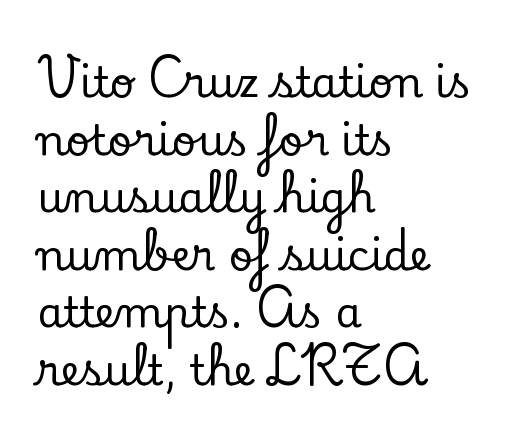
{"serif": "yes", "italic": "no", "width": "normal", "stroke_contrast": "low", "x_height": "small", "monospaced": "no", "underline": "no", "align": "left", "line_spacing": "normal", "line_spacing_ratio": 1.37, "letter_spacing": "normal", "letter_spacing_em": 0.0, "glyph_px": 42}
